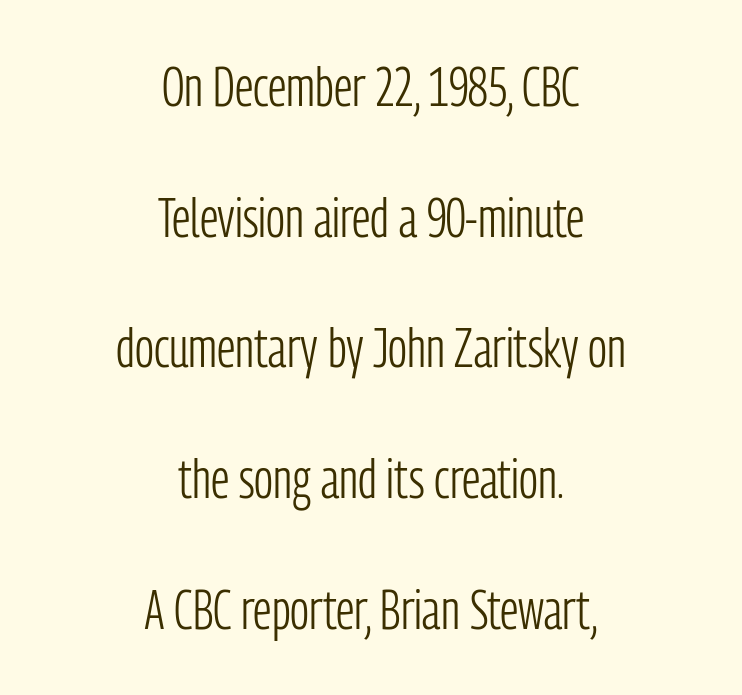
The image shows 54 px light, condensed sans-serif type, upright; set centered, loose line spacing (2.42x), normal letter spacing, not underlined; low stroke contrast and a medium x-height.
